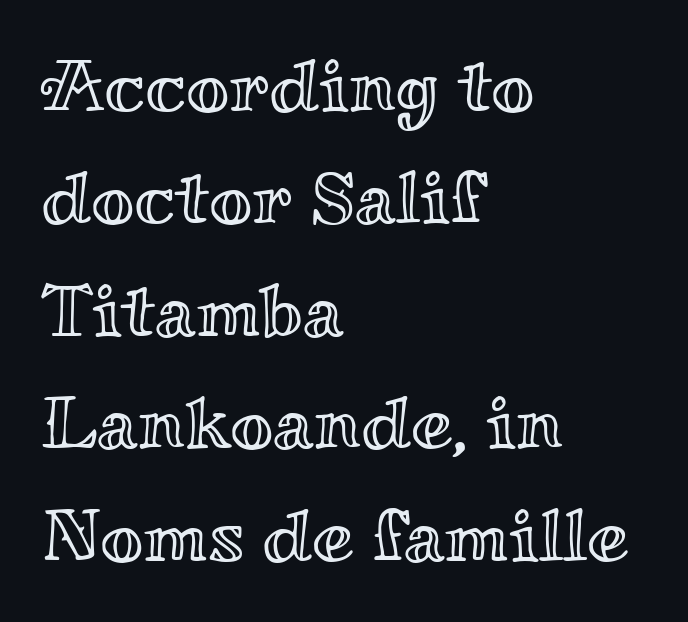
{"italic": "no", "width": "wide", "x_height": "small", "monospaced": "no", "underline": "no", "align": "left", "line_spacing": "normal", "line_spacing_ratio": 1.5, "letter_spacing": "normal", "letter_spacing_em": 0.0, "glyph_px": 75}
